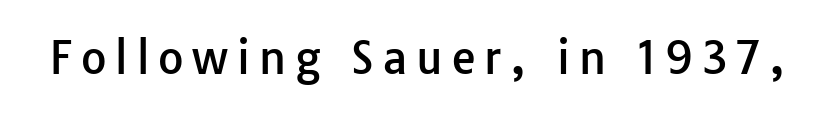
Inter-character spacing is expanded well beyond the font's built-in metrics. The lettering holds an erect, upright posture throughout. Each letter keeps its own natural width here, so spacing adapts to shape. Decoration check: the copy has no underline. Type style note: lacks serifs.
